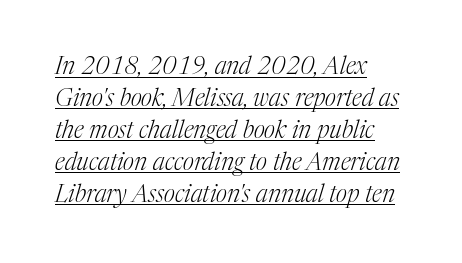
Slant detected: the letters are inclined. The font is comparable to plain body text, perhaps lighter. Here the glyphs are tracked normally, forming tight word shapes. Quick note: interline space is typical.
